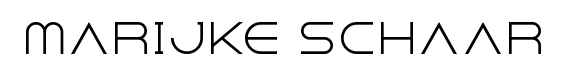
Short note: letters normally spaced. Bold? No — there's no thickening of the strokes. Check where the strokes stop: nothing finishes them off — pure sans. The space beneath each line is pristine and unruled.
